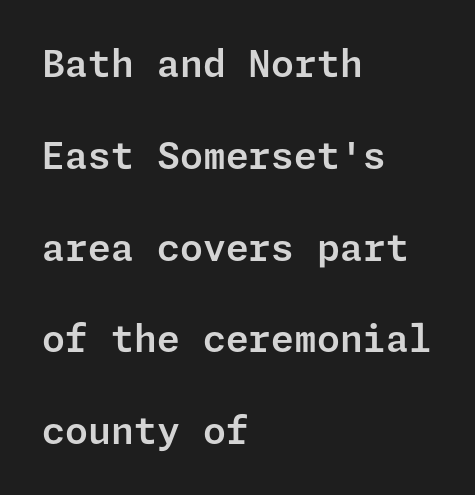
{"serif": "no", "italic": "no", "width": "normal", "stroke_contrast": "low", "x_height": "medium", "underline": "no", "align": "left", "line_spacing": "loose", "line_spacing_ratio": 2.48, "letter_spacing": "normal", "letter_spacing_em": 0.0, "glyph_px": 37}
